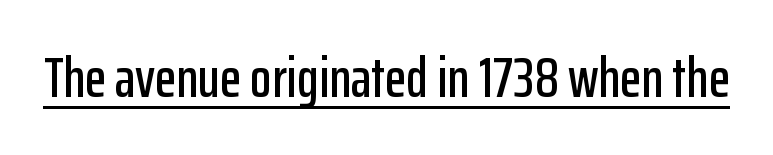
Q: Is the text italic (slanted)? A: No, it is upright.
Q: Is the typeface a serif or a sans-serif typeface? A: Sans-serif.
Q: Is the text underlined? A: Yes.
Q: Is the spacing between letters normal or unusually wide? A: Normal.
Q: Width (condensed, normal, or wide)? A: Condensed.
Q: Stroke contrast? A: Low.
Q: x-height? A: Medium.
Q: Monospaced? A: No.
